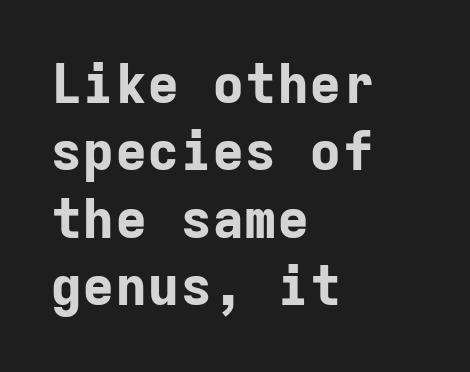
{"serif": "no", "italic": "no", "bold": "yes", "weight": "bold", "width": "normal", "stroke_contrast": "low", "x_height": "medium", "monospaced": "yes", "underline": "no", "align": "left", "line_spacing": "normal", "line_spacing_ratio": 1.25, "letter_spacing": "normal", "letter_spacing_em": 0.0, "glyph_px": 54}
